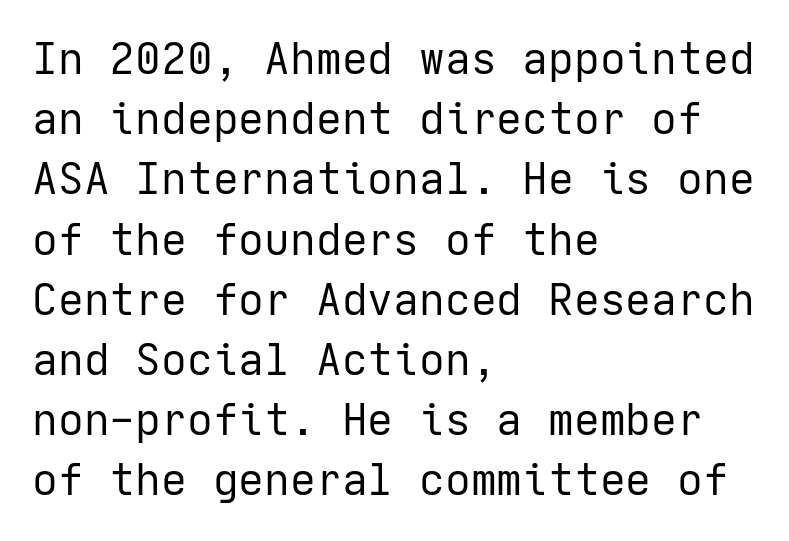
{"serif": "no", "italic": "no", "bold": "no", "weight": "regular", "width": "normal", "stroke_contrast": "low", "x_height": "medium", "underline": "no", "align": "left", "line_spacing": "normal", "line_spacing_ratio": 1.4, "letter_spacing": "normal", "letter_spacing_em": 0.0, "glyph_px": 43}
